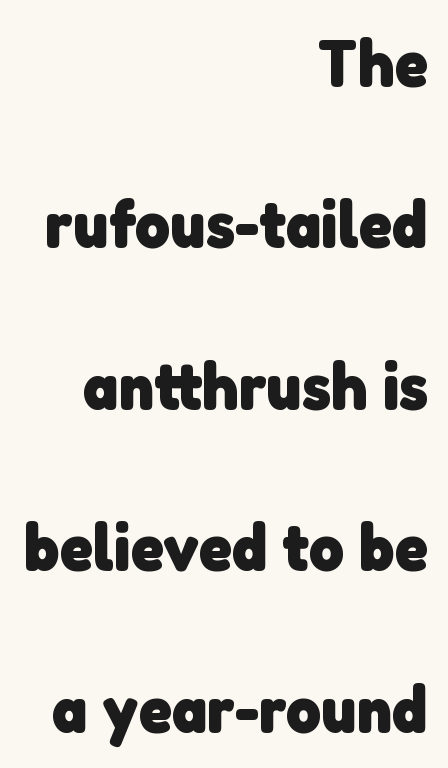
Q: Is the text bold? A: Yes.
Q: Is the typeface a serif or a sans-serif typeface? A: Sans-serif.
Q: Is the text underlined? A: No.
Q: How is the paragraph aligned? A: Right-aligned.
Q: Is the spacing between letters normal or unusually wide? A: Normal.
Q: Is the spacing between lines tight, normal or loose? A: Loose.
Q: Width (condensed, normal, or wide)? A: Normal.
Q: Stroke contrast? A: Low.
Q: x-height? A: Medium.
Q: Monospaced? A: No.
